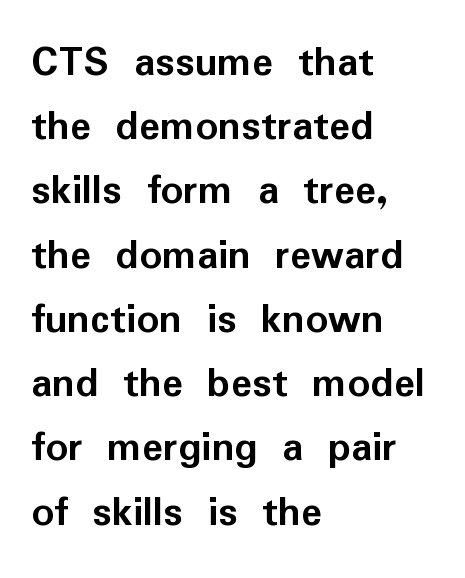
{"serif": "no", "italic": "no", "bold": "yes", "weight": "semibold", "width": "normal", "stroke_contrast": "low", "x_height": "medium", "monospaced": "no", "underline": "no", "align": "left", "line_spacing": "normal", "line_spacing_ratio": 1.46, "letter_spacing": "normal", "letter_spacing_em": 0.0, "glyph_px": 44}
